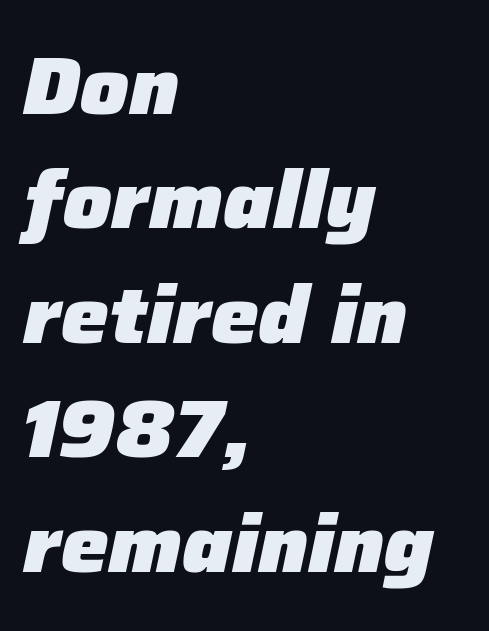
{"italic": "yes", "lean": "right", "slant_degrees": 12, "bold": "yes", "weight": "heavy", "width": "normal", "stroke_contrast": "low", "x_height": "medium", "monospaced": "no", "underline": "no", "align": "left", "line_spacing": "normal", "line_spacing_ratio": 1.43, "letter_spacing": "normal", "letter_spacing_em": 0.0, "glyph_px": 80}
